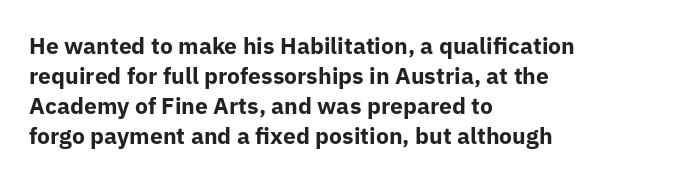
Designer's note — italics off, roman on. Clear beneath every line of the passage. Set as a true bold cut, around the 700 mark. How would I describe the line gaps? Plain and ordinary.
